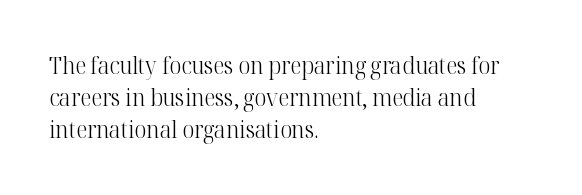
Regarding leading, the lines here are spaced in the standard way. The setting favours the left margin, as ordinary paragraphs usually do. The typeface has the unassuming heft of standard copy or less. The tracking reads as untouched default to a designer's eye. Type without underlining. Vertical strokes here are truly vertical.
